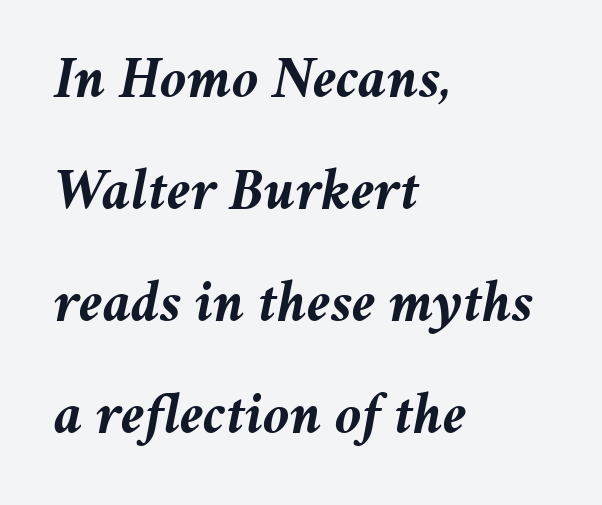
Q: Is the text bold? A: Yes.
Q: Is the text italic (slanted)? A: Yes, it leans right by about 11 degrees.
Q: Is the text underlined? A: No.
Q: How is the paragraph aligned? A: Left-aligned.
Q: Is the spacing between letters normal or unusually wide? A: Normal.
Q: Is the spacing between lines tight, normal or loose? A: Loose.
Q: Width (condensed, normal, or wide)? A: Normal.
Q: Stroke contrast? A: Medium.
Q: x-height? A: Medium.
Q: Monospaced? A: No.
